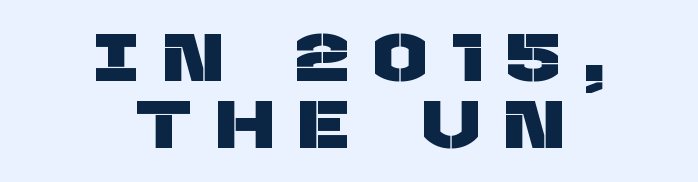
The image shows 68 px sans-serif type; set centered, tight line spacing (0.99x), unusually wide letter spacing (+0.39 em), not underlined; low stroke contrast and a large x-height.
